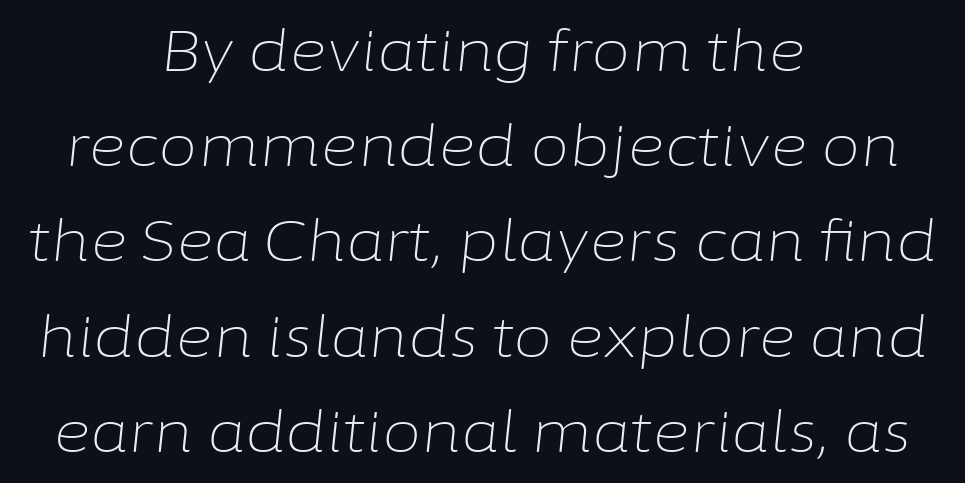
Observe the ordinary spacing: letters are neighbours, not strangers. If you drew a line through each stem, it would be angled. Every row of glyphs is offset so its center matches the block's center. Note the varied advance widths — an 'i' is clearly narrower than an 'm'. Unbolded letterforms with no extra heft.
